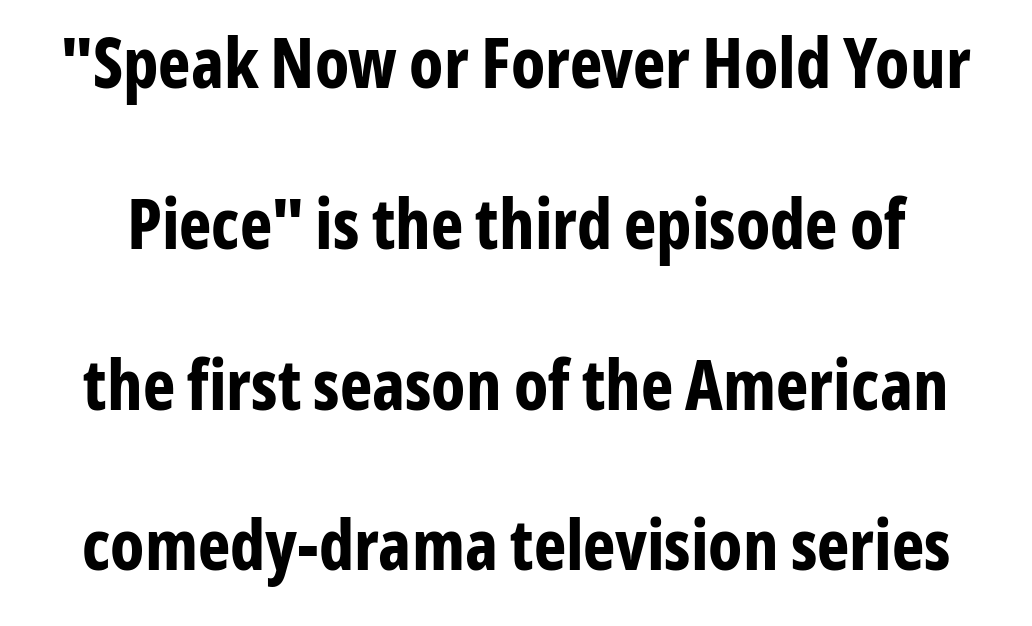
Q: Is the text bold? A: Yes.
Q: Is the text italic (slanted)? A: No, it is upright.
Q: Is the typeface a serif or a sans-serif typeface? A: Sans-serif.
Q: Is the text underlined? A: No.
Q: Is the spacing between letters normal or unusually wide? A: Normal.
Q: Is the spacing between lines tight, normal or loose? A: Loose.
Q: Width (condensed, normal, or wide)? A: Condensed.
Q: Stroke contrast? A: Low.
Q: x-height? A: Medium.
Q: Monospaced? A: No.
